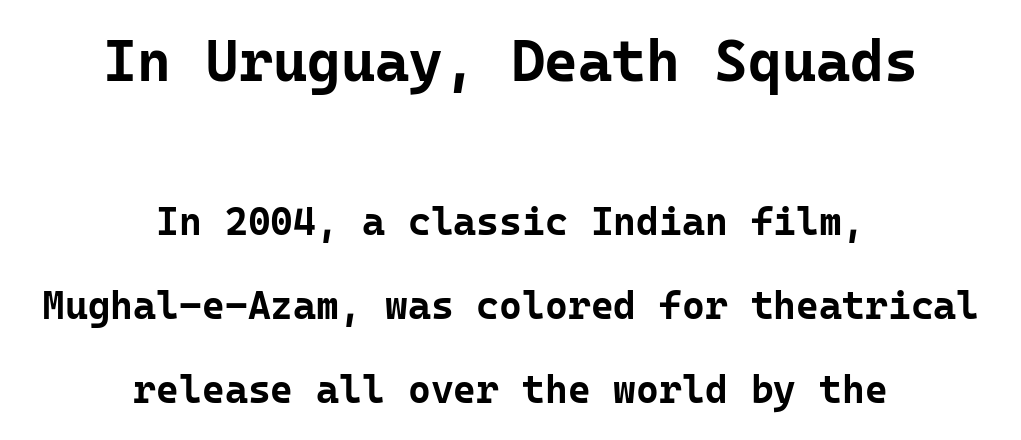
Q: Is the text bold? A: Yes.
Q: Is the text italic (slanted)? A: No, it is upright.
Q: Is the typeface a serif or a sans-serif typeface? A: Sans-serif.
Q: Is the text underlined? A: No.
Q: How is the paragraph aligned? A: Centered.
Q: Is the spacing between letters normal or unusually wide? A: Normal.
Q: Is the spacing between lines tight, normal or loose? A: Loose.
Q: Which block of text is set in a larger size, the first (top) or the second (bottom)? A: The first (top) one.
Q: Width (condensed, normal, or wide)? A: Normal.
Q: Stroke contrast? A: Low.
Q: x-height? A: Medium.
Q: Monospaced? A: Yes.
